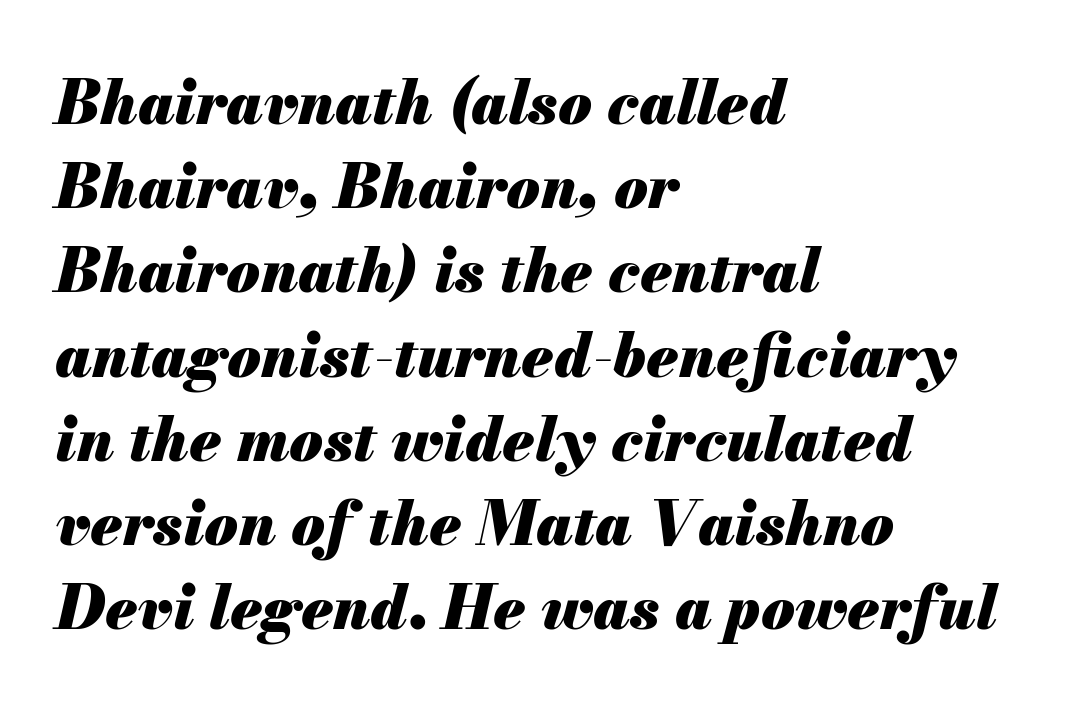
The image shows 61 px heavy type, italic (leaning right); set left-aligned, normal line spacing (1.38x), normal letter spacing, not underlined; medium stroke contrast and a small x-height.
